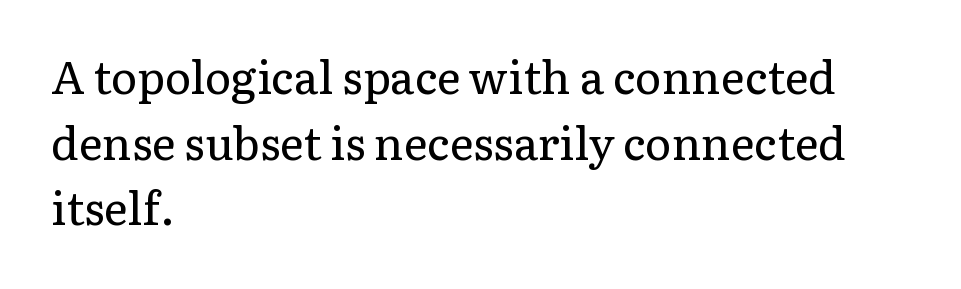
Q: Is the text bold? A: No.
Q: Is the text italic (slanted)? A: No, it is upright.
Q: Is the typeface a serif or a sans-serif typeface? A: Serif.
Q: Is the text underlined? A: No.
Q: How is the paragraph aligned? A: Left-aligned.
Q: Is the spacing between letters normal or unusually wide? A: Normal.
Q: Is the spacing between lines tight, normal or loose? A: Normal.
Q: Width (condensed, normal, or wide)? A: Normal.
Q: Stroke contrast? A: Low.
Q: x-height? A: Medium.
Q: Monospaced? A: No.
